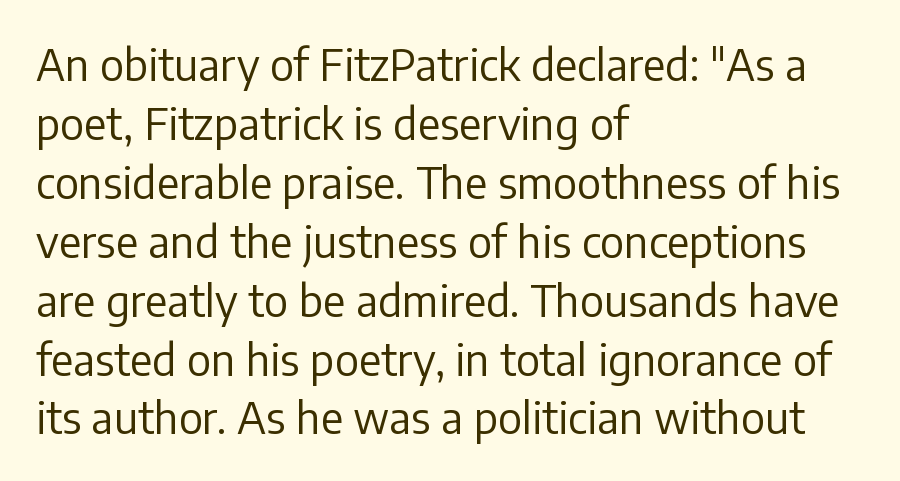
Q: Is the text bold? A: No.
Q: Is the text italic (slanted)? A: No, it is upright.
Q: Is the typeface a serif or a sans-serif typeface? A: Sans-serif.
Q: Is the text underlined? A: No.
Q: How is the paragraph aligned? A: Left-aligned.
Q: Is the spacing between letters normal or unusually wide? A: Normal.
Q: Is the spacing between lines tight, normal or loose? A: Normal.
Q: Width (condensed, normal, or wide)? A: Normal.
Q: Stroke contrast? A: Low.
Q: x-height? A: Medium.
Q: Monospaced? A: No.
